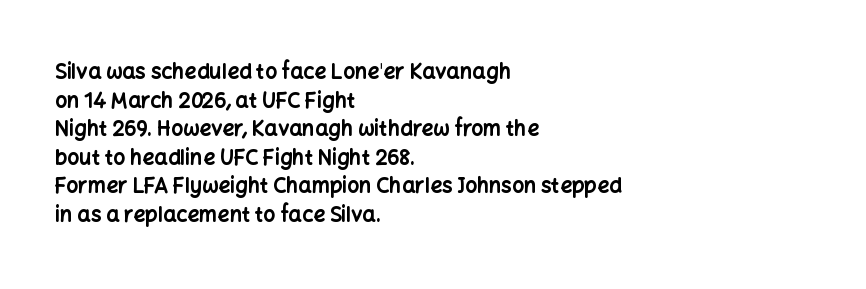
The image shows 21 px bold type, upright; set left-aligned, normal line spacing (1.36x), normal letter spacing, not underlined.
